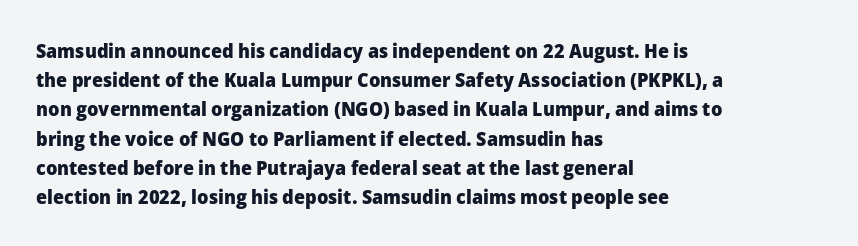
{"italic": "no", "bold": "yes", "underline": "no", "align": "left", "line_spacing": "normal", "line_spacing_ratio": 1.46, "letter_spacing": "normal", "letter_spacing_em": 0.0, "glyph_px": 20}
